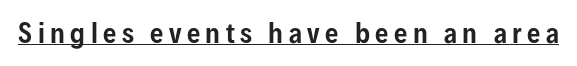
The image shows 26 px text type, upright; set unusually wide letter spacing (+0.21 em), underlined.
